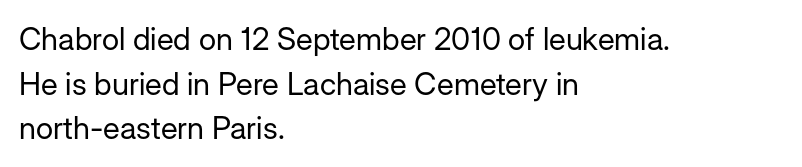
{"serif": "no", "italic": "no", "bold": "no", "weight": "regular", "width": "normal", "stroke_contrast": "low", "x_height": "medium", "monospaced": "no", "underline": "no", "align": "left", "line_spacing": "normal", "line_spacing_ratio": 1.44, "letter_spacing": "normal", "letter_spacing_em": 0.0, "glyph_px": 31}
